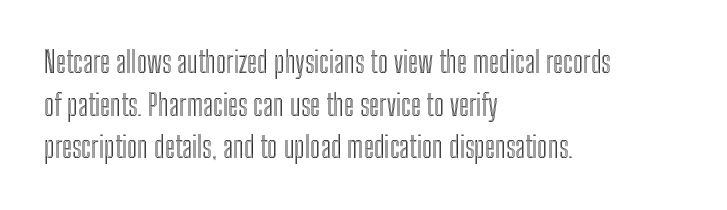
Q: Is the text italic (slanted)? A: No, it is upright.
Q: Is the text underlined? A: No.
Q: How is the paragraph aligned? A: Left-aligned.
Q: Is the spacing between letters normal or unusually wide? A: Normal.
Q: Is the spacing between lines tight, normal or loose? A: Normal.
Q: Width (condensed, normal, or wide)? A: Condensed.
Q: x-height? A: Medium.
Q: Monospaced? A: No.
